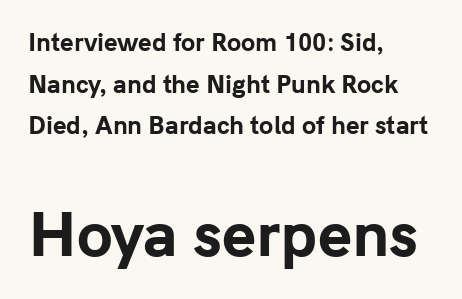
The image shows 58 px bold sans-serif type, upright; set left-aligned, line spacing 1.81x, normal letter spacing, not underlined; the second (bottom) block is 2.52x larger; low stroke contrast and a medium x-height.
